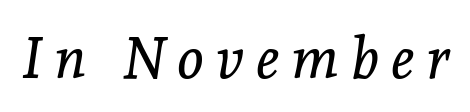
Q: Is the text bold? A: No.
Q: Is the text italic (slanted)? A: Yes, it leans right by about 8 degrees.
Q: Is the typeface a serif or a sans-serif typeface? A: Serif.
Q: Is the text underlined? A: No.
Q: Is the spacing between letters normal or unusually wide? A: Unusually wide.
Q: Width (condensed, normal, or wide)? A: Normal.
Q: x-height? A: Medium.
Q: Monospaced? A: No.
